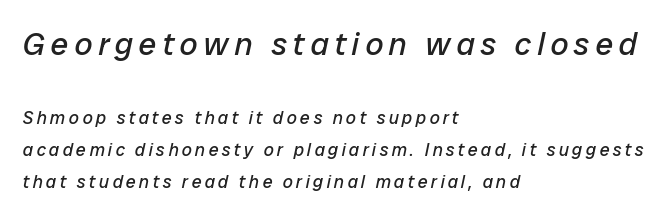
{"italic": "yes", "lean": "right", "slant_degrees": 12, "bold": "no", "weight": "regular", "width": "normal", "stroke_contrast": "low", "x_height": "medium", "monospaced": "no", "underline": "no", "align": "left", "line_spacing_ratio": 1.78, "larger_block": "first", "size_ratio": 1.78, "glyph_px": 32}
